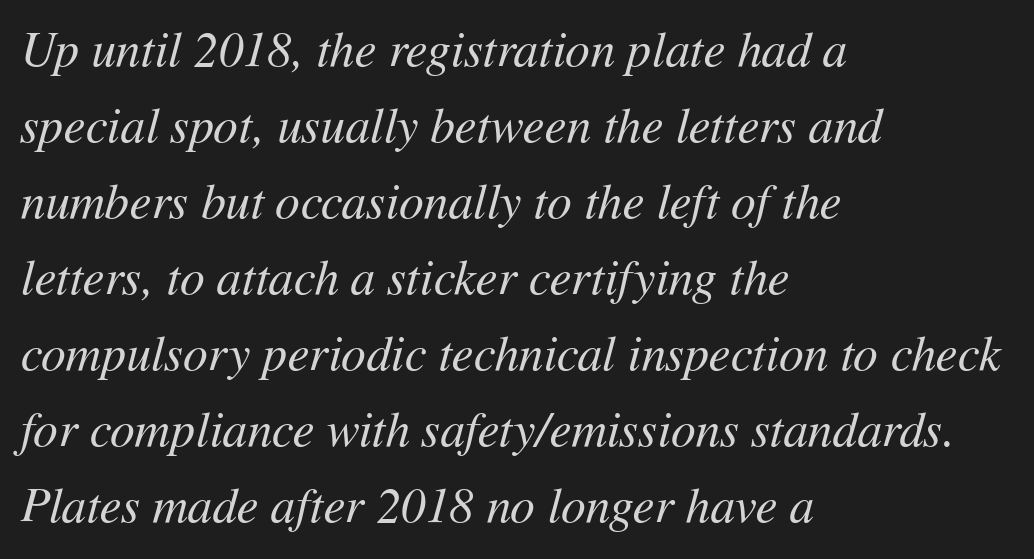
Q: Is the text bold? A: No.
Q: Is the text italic (slanted)? A: Yes, it leans right by about 11 degrees.
Q: Is the text underlined? A: No.
Q: How is the paragraph aligned? A: Left-aligned.
Q: Is the spacing between letters normal or unusually wide? A: Normal.
Q: Is the spacing between lines tight, normal or loose? A: Normal.
Q: Width (condensed, normal, or wide)? A: Normal.
Q: Stroke contrast? A: Medium.
Q: x-height? A: Medium.
Q: Monospaced? A: No.
